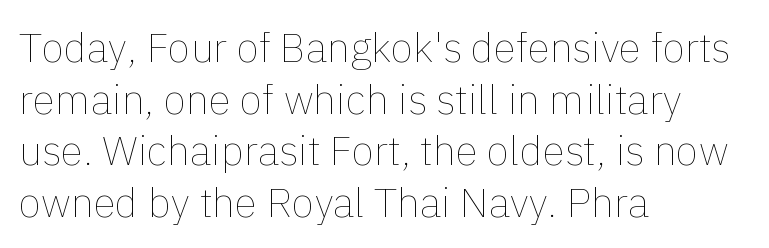
Q: Is the text bold? A: No.
Q: Is the text italic (slanted)? A: No, it is upright.
Q: Is the text underlined? A: No.
Q: How is the paragraph aligned? A: Left-aligned.
Q: Is the spacing between letters normal or unusually wide? A: Normal.
Q: Is the spacing between lines tight, normal or loose? A: Normal.
Q: Width (condensed, normal, or wide)? A: Normal.
Q: x-height? A: Medium.
Q: Monospaced? A: No.
